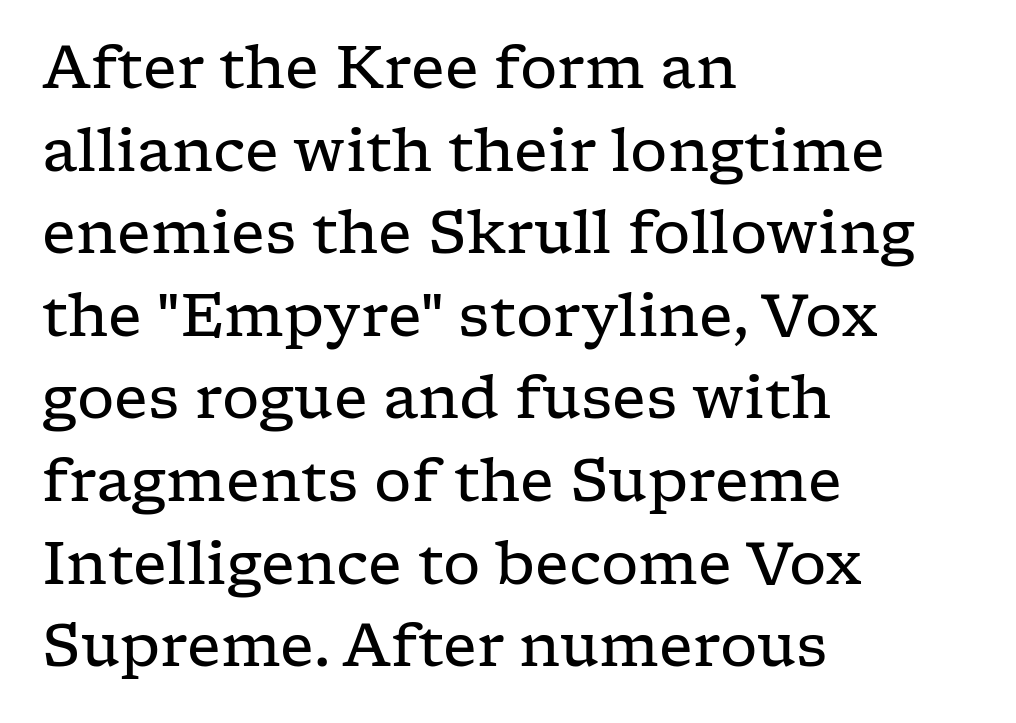
{"serif": "yes", "italic": "no", "bold": "no", "weight": "regular", "width": "wide", "stroke_contrast": "low", "x_height": "medium", "monospaced": "no", "underline": "no", "align": "left", "line_spacing": "normal", "line_spacing_ratio": 1.4, "letter_spacing": "normal", "letter_spacing_em": 0.0, "glyph_px": 59}
